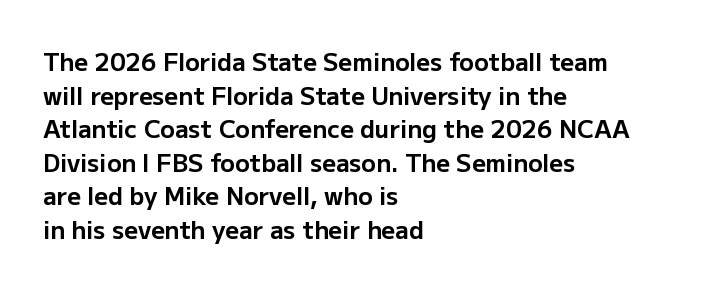
{"italic": "no", "bold": "yes", "underline": "no", "align": "left", "line_spacing": "normal", "line_spacing_ratio": 1.4, "letter_spacing": "normal", "letter_spacing_em": 0.0, "glyph_px": 24}
